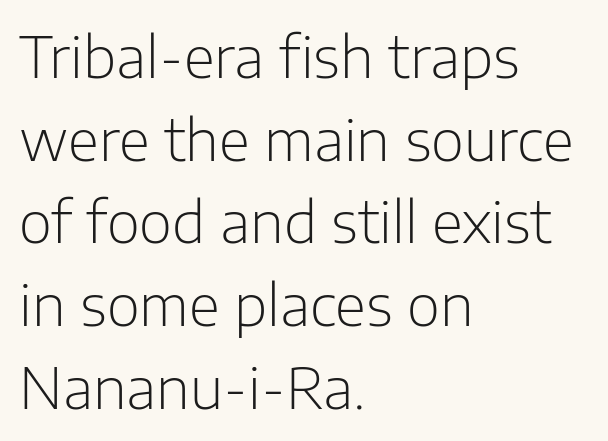
The image shows 57 px light sans-serif type, upright; set left-aligned, normal line spacing (1.45x), normal letter spacing, not underlined; low stroke contrast and a medium x-height.
